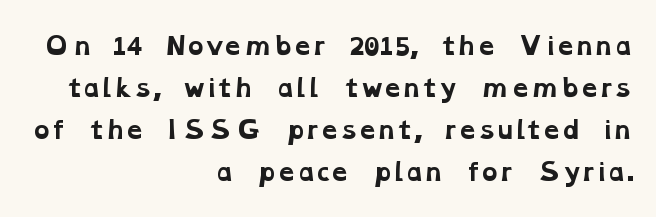
{"bold": "yes", "underline": "no", "align": "right", "line_spacing_ratio": 1.75, "letter_spacing": "normal", "letter_spacing_em": 0.0, "glyph_px": 24}
